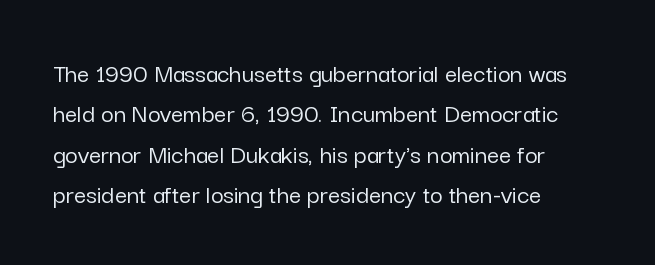
The image shows 27 px text type, upright; set left-aligned, normal line spacing (1.5x), normal letter spacing, not underlined.
